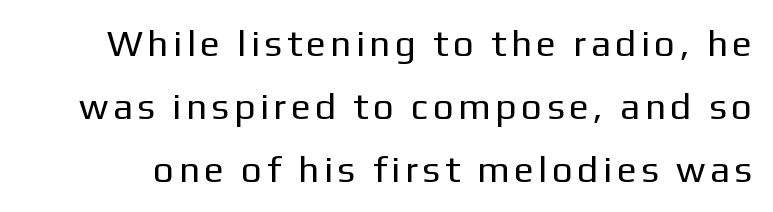
The image shows 37 px regular-weight sans-serif type, upright; set normal line spacing (1.7x), not underlined; low stroke contrast and a medium x-height.
